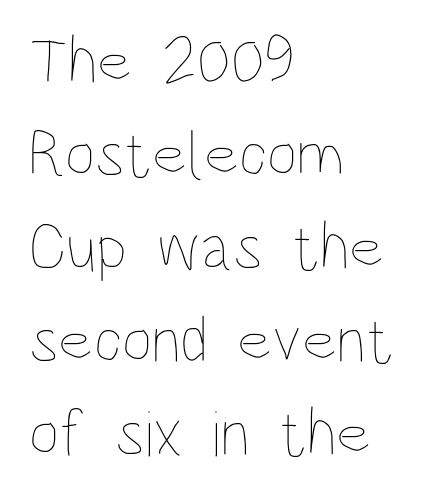
Honestly, the letter spacing is just normal — you wouldn't notice it. The setting favours the left margin, as ordinary paragraphs usually do. This is roman type, the default non-slanted kind. Looks like regular typesetting: each glyph gets only the width it needs. Letters have the restrained weight of plain body copy at most. The zone under the glyphs is completely vacant.
